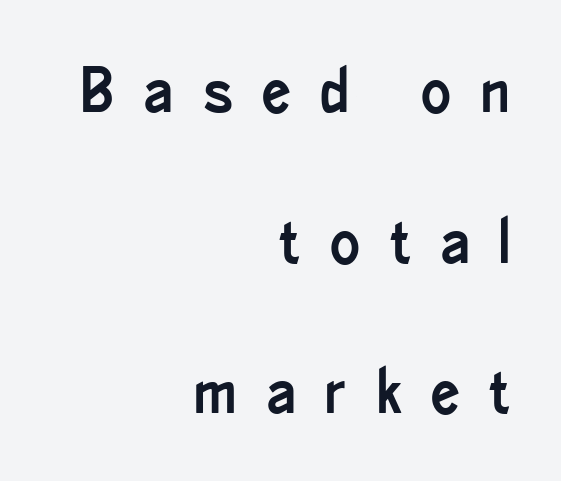
{"serif": "no", "italic": "no", "width": "condensed", "stroke_contrast": "low", "x_height": "small", "monospaced": "no", "underline": "no", "align": "right", "line_spacing": "loose", "line_spacing_ratio": 2.39, "letter_spacing": "wide", "letter_spacing_em": 0.47, "glyph_px": 63}
